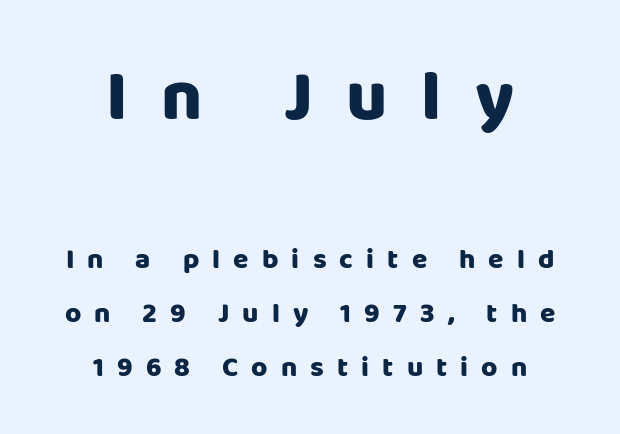
{"serif": "no", "italic": "no", "bold": "yes", "weight": "heavy", "width": "normal", "stroke_contrast": "low", "x_height": "large", "monospaced": "no", "underline": "no", "align": "center", "line_spacing": "loose", "line_spacing_ratio": 1.93, "letter_spacing": "wide", "letter_spacing_em": 0.47, "larger_block": "first", "size_ratio": 2.54, "glyph_px": 71}
